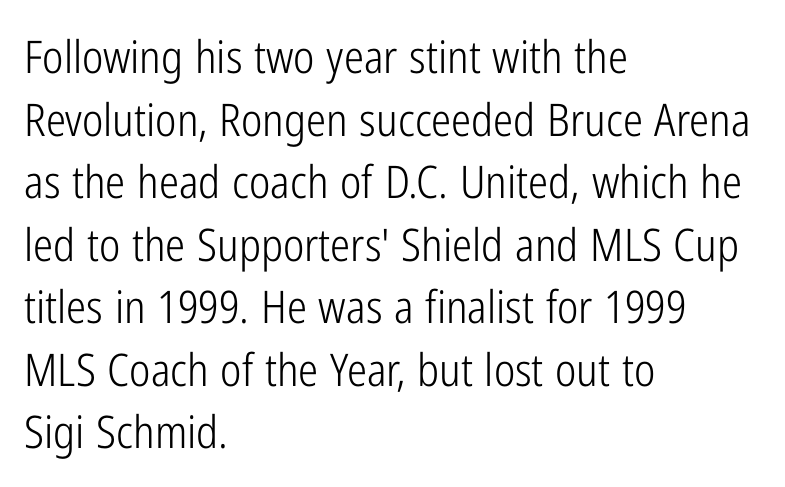
The image shows 45 px light, condensed sans-serif type, upright; set left-aligned, normal line spacing (1.39x), normal letter spacing, not underlined; low stroke contrast and a medium x-height.
